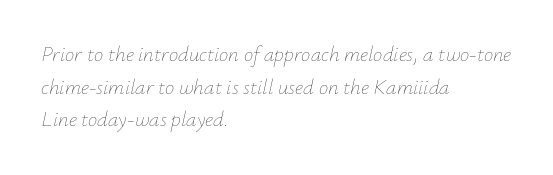
The image shows 21 px text type, italic (leaning right); set left-aligned, normal line spacing (1.55x), normal letter spacing, not underlined.
